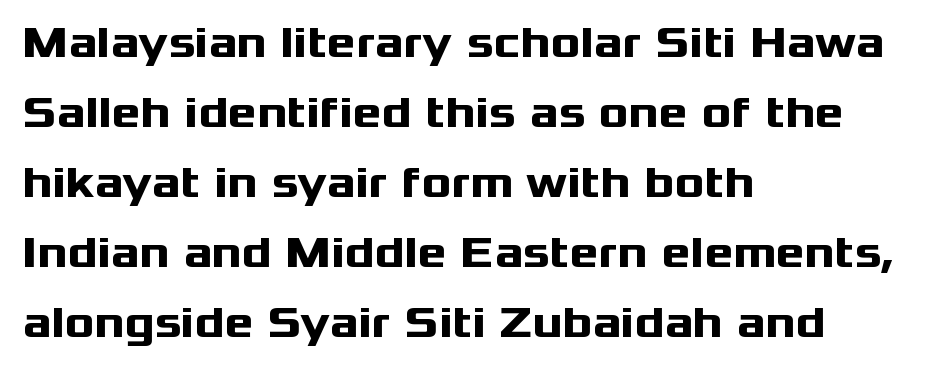
Q: Is the text bold? A: Yes.
Q: Is the text italic (slanted)? A: No, it is upright.
Q: Is the typeface a serif or a sans-serif typeface? A: Sans-serif.
Q: Is the text underlined? A: No.
Q: How is the paragraph aligned? A: Left-aligned.
Q: Is the spacing between letters normal or unusually wide? A: Normal.
Q: Is the spacing between lines tight, normal or loose? A: Normal.
Q: Width (condensed, normal, or wide)? A: Wide.
Q: Stroke contrast? A: Medium.
Q: x-height? A: Medium.
Q: Monospaced? A: No.
